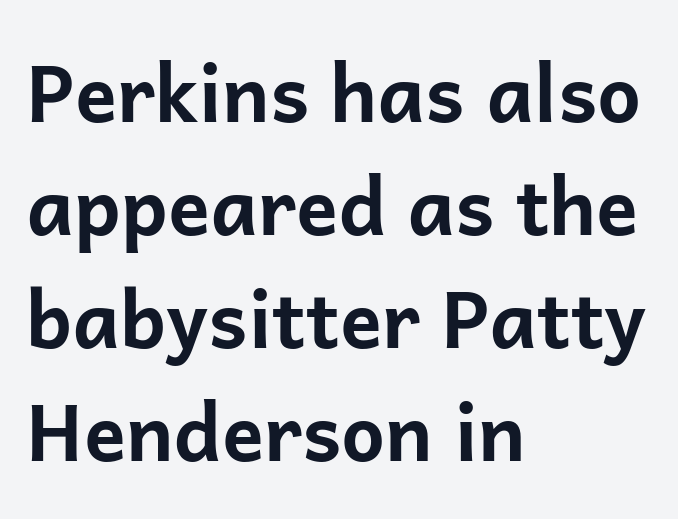
The image shows 78 px bold sans-serif type, upright; set left-aligned, normal line spacing (1.45x), normal letter spacing, not underlined; low stroke contrast and a medium x-height.
